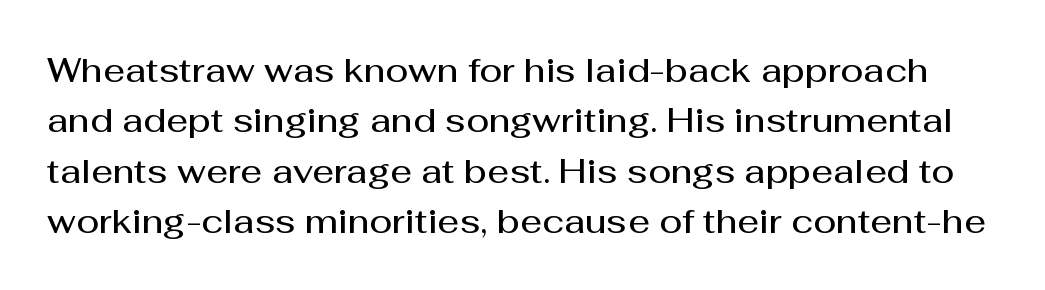
Words appear dense and cohesive because spacing is normal. The glyphs have the mass of a demibold cut, below bold. A typesetter would call this proportional, since set widths differ per character. Lines of text with bare space underneath. The letters stand upright; this is a roman face. Font category for this specimen: sans-serif.
